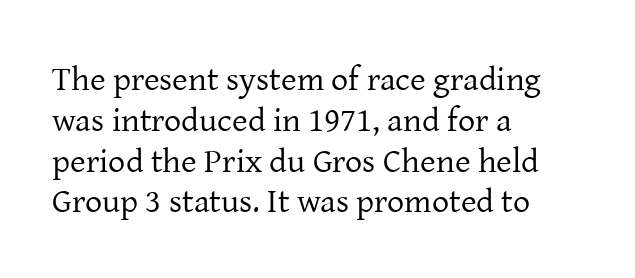
{"serif": "yes", "italic": "no", "bold": "no", "weight": "regular", "width": "normal", "stroke_contrast": "low", "x_height": "medium", "monospaced": "no", "underline": "no", "align": "left", "line_spacing_ratio": 1.2, "letter_spacing": "normal", "letter_spacing_em": 0.0, "glyph_px": 34}
